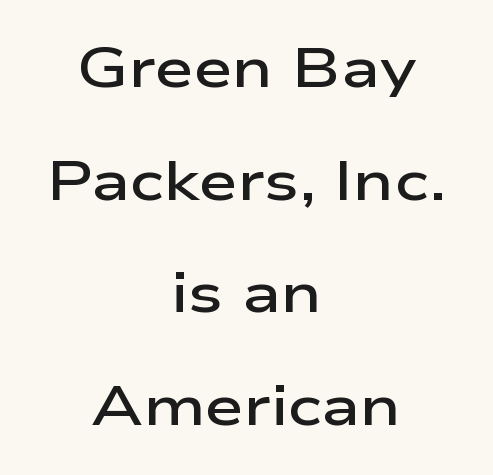
Q: Is the text bold? A: Semi-bold.
Q: Is the text italic (slanted)? A: No, it is upright.
Q: Is the typeface a serif or a sans-serif typeface? A: Sans-serif.
Q: Is the text underlined? A: No.
Q: How is the paragraph aligned? A: Centered.
Q: Is the spacing between letters normal or unusually wide? A: Normal.
Q: Is the spacing between lines tight, normal or loose? A: Loose.
Q: Width (condensed, normal, or wide)? A: Wide.
Q: Stroke contrast? A: Low.
Q: x-height? A: Medium.
Q: Monospaced? A: No.
